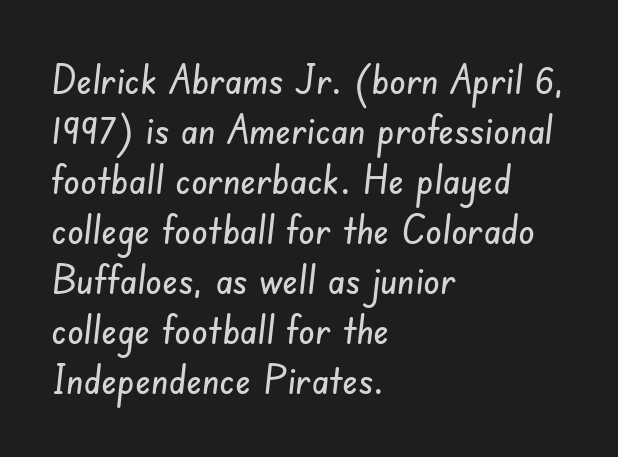
Honestly, the letter spacing is just normal — you wouldn't notice it. The font family rendered here belongs to the sans-serif group. These lines stack with their left ends in a neat column. The passage shown is not underscored anywhere. Looks like regular typesetting: each glyph gets only the width it needs.
